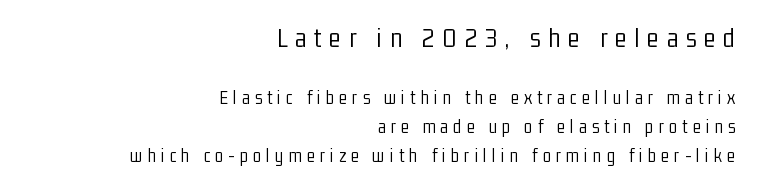
In terms of posture, this sample is upright. The specimen omits any rule beneath the text block's lines. Weight: not bold — regular or lighter. This is sans-serif lettering, the kind often seen on screens and signage. Bigger letters appear in the top chunk; the bottom chunk is reduced. Horizontally, the lines are justified to the trailing edge only.
